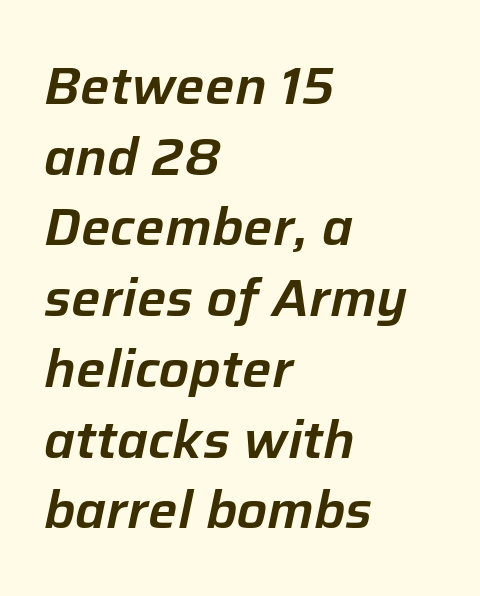
{"italic": "yes", "lean": "right", "slant_degrees": 12, "width": "normal", "stroke_contrast": "low", "x_height": "medium", "monospaced": "no", "underline": "no", "align": "left", "line_spacing": "normal", "line_spacing_ratio": 1.36, "letter_spacing": "normal", "letter_spacing_em": 0.0, "glyph_px": 52}
